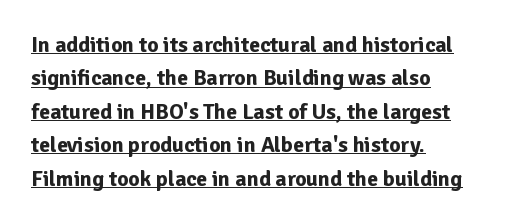
{"italic": "no", "bold": "yes", "underline": "yes", "align": "left", "line_spacing": "normal", "line_spacing_ratio": 1.52, "letter_spacing": "normal", "letter_spacing_em": 0.0, "glyph_px": 22}
